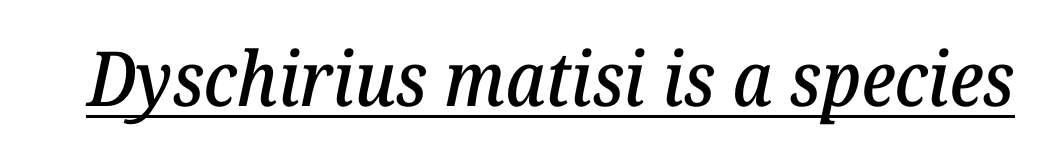
The image shows 76 px serif type, italic (leaning right); set normal letter spacing, underlined; low stroke contrast and a medium x-height.
